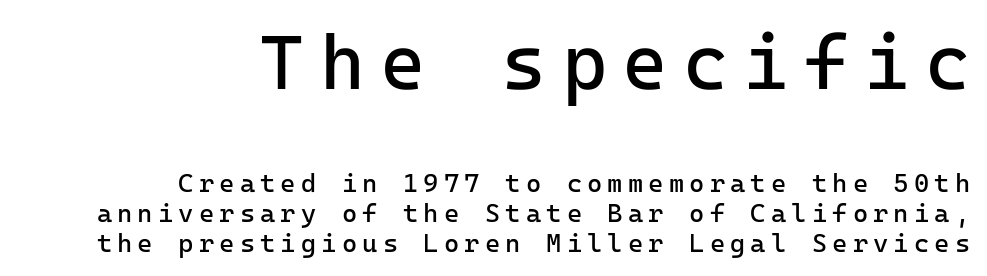
{"serif": "no", "italic": "no", "bold": "no", "weight": "regular", "width": "normal", "stroke_contrast": "low", "x_height": "medium", "monospaced": "yes", "underline": "no", "align": "right", "line_spacing": "tight", "line_spacing_ratio": 1.15, "letter_spacing": "wide", "letter_spacing_em": 0.2, "larger_block": "first", "size_ratio": 2.96, "glyph_px": 77}
